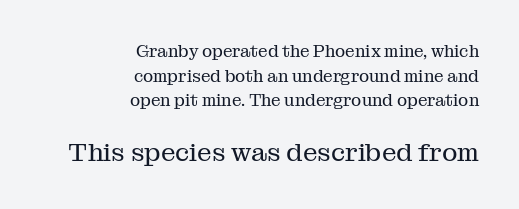
{"italic": "no", "bold": "no", "underline": "no", "align": "right", "line_spacing": "normal", "line_spacing_ratio": 1.45, "letter_spacing": "normal", "letter_spacing_em": 0.0, "larger_block": "second", "size_ratio": 1.53, "glyph_px": 26}
